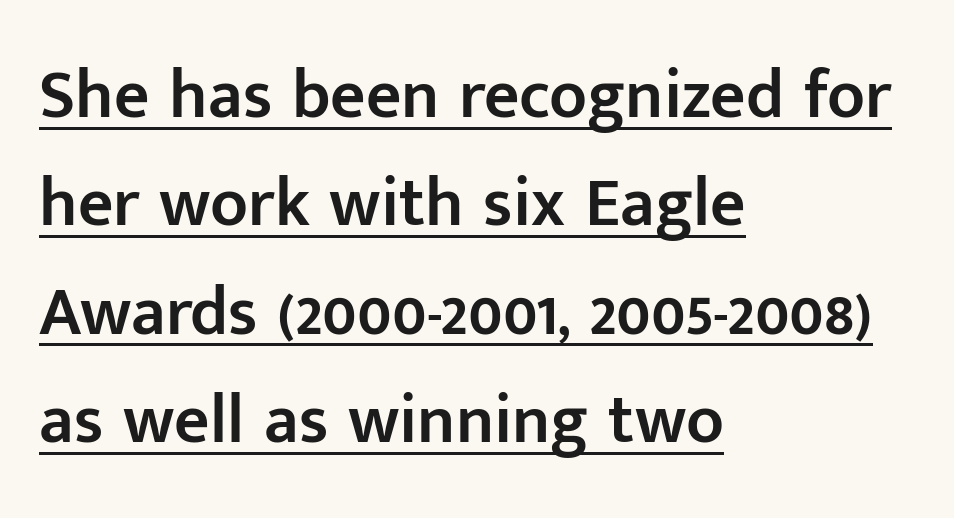
{"serif": "no", "italic": "no", "bold": "semi", "weight": "semibold", "width": "normal", "stroke_contrast": "low", "x_height": "medium", "monospaced": "no", "underline": "yes", "align": "left", "line_spacing": "normal", "line_spacing_ratio": 1.57, "letter_spacing": "normal", "letter_spacing_em": 0.0, "glyph_px": 69}
